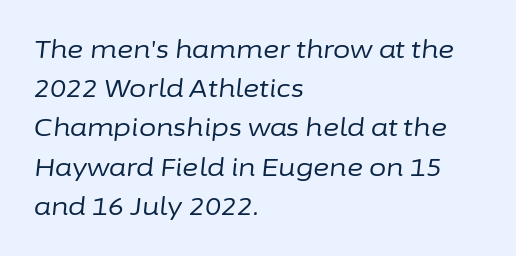
The image shows 25 px text type, italic (leaning right); set left-aligned, normal line spacing (1.57x), normal letter spacing, not underlined.
